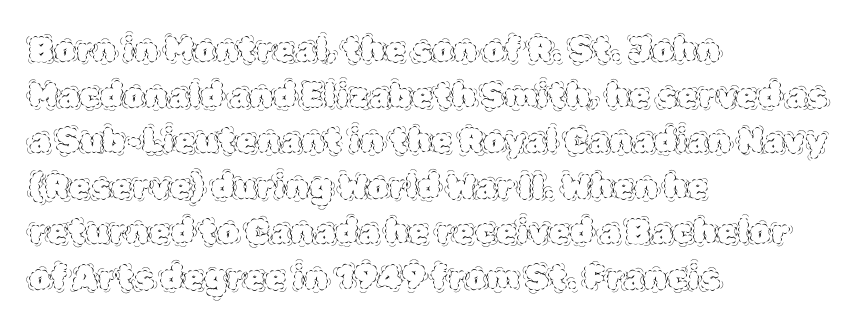
The image shows 34 px thin type, upright; set left-aligned, normal line spacing (1.34x), normal letter spacing, not underlined; a large x-height.
